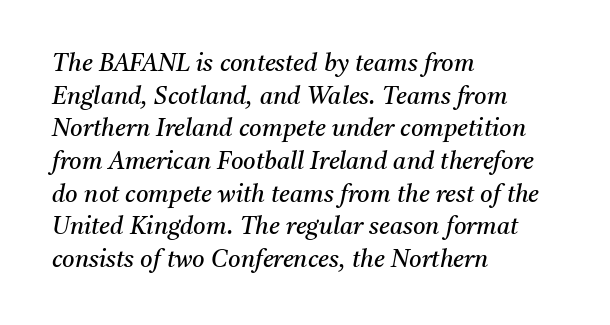
Leading matches the norm, producing a regular column. The compositor pushed each line to the left boundary. Anything drawn beneath the words? Only blank space. On a weight scale, this lands at 450 or below. What stands out about the letter spacing? Nothing — it is the standard amount. Emphasis-style slanted type is in use.
